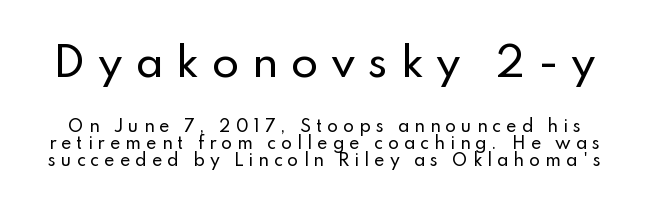
{"serif": "no", "italic": "no", "width": "normal", "stroke_contrast": "low", "x_height": "small", "monospaced": "no", "underline": "no", "line_spacing": "tight", "line_spacing_ratio": 1.09, "letter_spacing": "wide", "letter_spacing_em": 0.31, "larger_block": "first", "size_ratio": 2.5, "glyph_px": 40}
